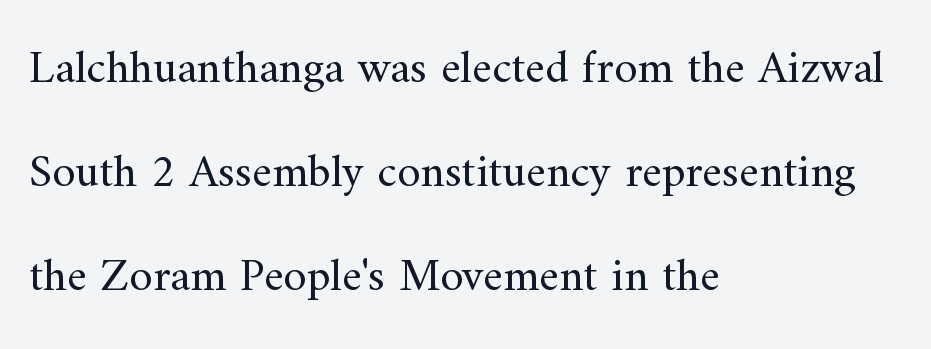
The image shows 47 px regular-weight serif type, upright; set left-aligned, loose line spacing (2.21x), normal letter spacing, not underlined; medium stroke contrast and a small x-height.
